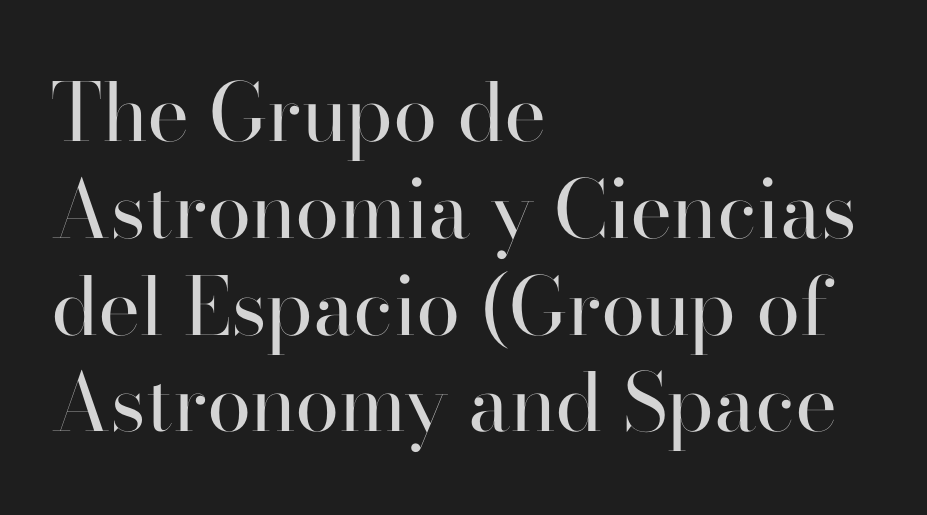
{"serif": "yes", "italic": "no", "bold": "no", "weight": "regular", "width": "normal", "stroke_contrast": "high", "x_height": "small", "monospaced": "no", "underline": "no", "align": "left", "line_spacing_ratio": 1.21, "letter_spacing": "normal", "letter_spacing_em": 0.0, "glyph_px": 80}
